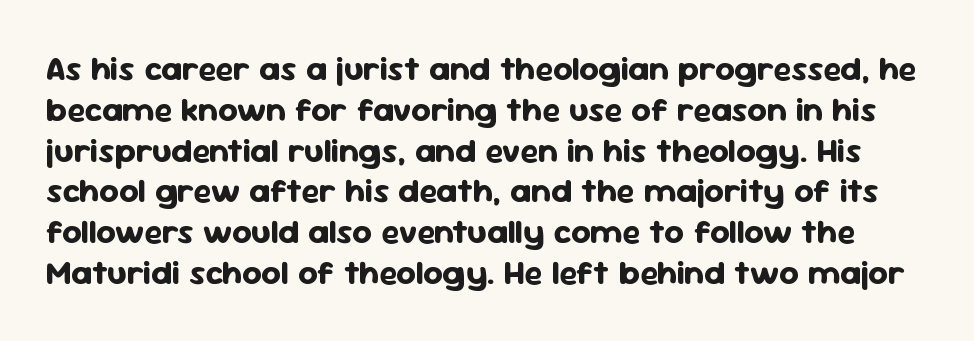
Bare-footed words on every line. The rendering uses natural spacing where letterforms have individual widths. The face used here has the dense, thick strokes of a bold. The letters sit at their default tracking, neither squeezed nor spread. A roman cut, with each character standing at attention. A typesetter would label this face a sans.
